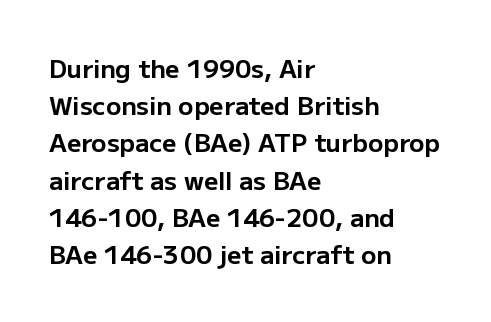
The image shows 25 px bold type, upright; set left-aligned, normal line spacing (1.49x), normal letter spacing, not underlined.
